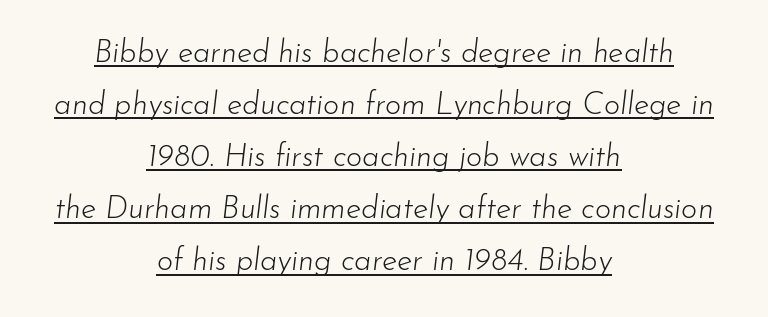
{"italic": "yes", "lean": "right", "slant_degrees": 7, "bold": "no", "weight": "light", "width": "normal", "stroke_contrast": "low", "x_height": "small", "monospaced": "no", "underline": "yes", "align": "center", "line_spacing": "normal", "line_spacing_ratio": 1.68, "letter_spacing": "normal", "letter_spacing_em": 0.0, "glyph_px": 31}
